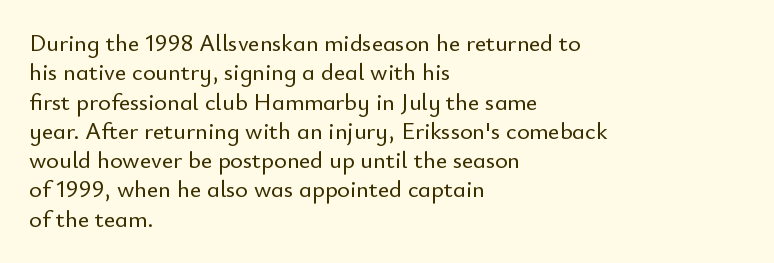
{"italic": "no", "underline": "no", "align": "left", "line_spacing_ratio": 1.22, "letter_spacing": "normal", "letter_spacing_em": 0.0, "glyph_px": 24}
